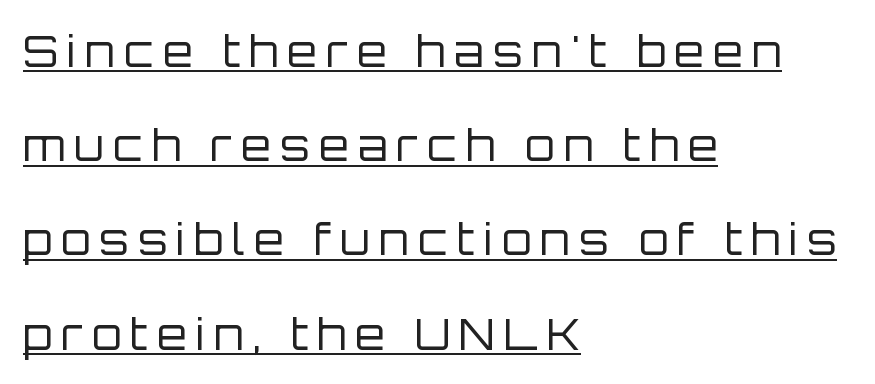
{"serif": "no", "italic": "no", "bold": "no", "weight": "regular", "width": "normal", "stroke_contrast": "low", "x_height": "large", "monospaced": "no", "underline": "yes", "align": "left", "line_spacing": "loose", "line_spacing_ratio": 2.19, "letter_spacing": "wide", "letter_spacing_em": 0.21, "glyph_px": 43}
